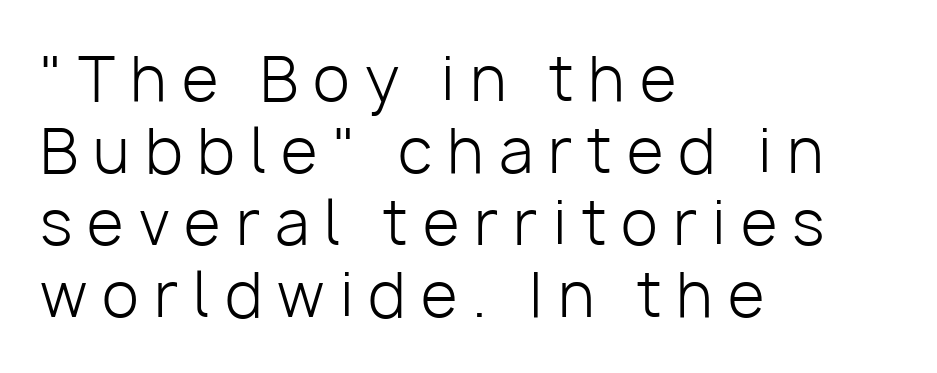
This rendering uses left alignment, leaving the right contour irregular. The strokes carry an ordinary text weight at most. The rendering uses natural spacing where letterforms have individual widths. The tracking jumps out immediately: characters are airy and widely separated.
